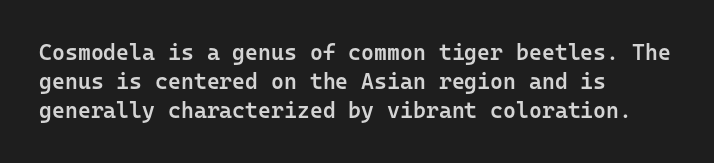
{"italic": "no", "bold": "semi", "underline": "no", "align": "left", "line_spacing": "normal", "line_spacing_ratio": 1.31, "letter_spacing": "normal", "letter_spacing_em": 0.0, "glyph_px": 22}
